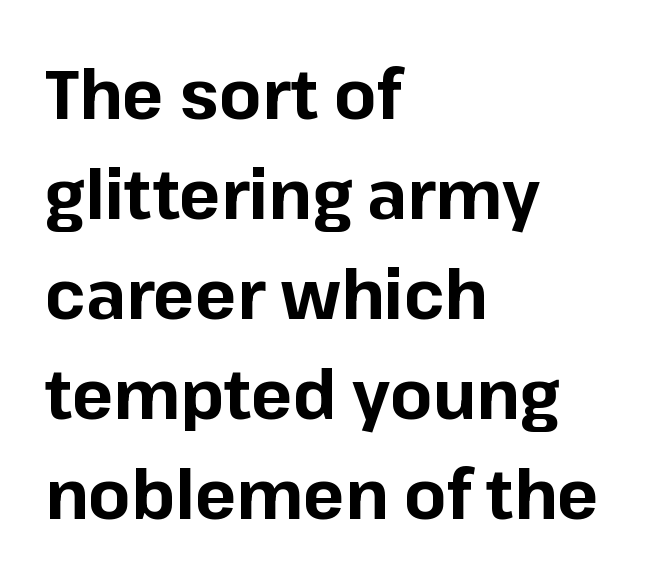
{"serif": "no", "italic": "no", "bold": "yes", "weight": "bold", "width": "normal", "stroke_contrast": "low", "x_height": "medium", "monospaced": "no", "underline": "no", "align": "left", "line_spacing": "normal", "line_spacing_ratio": 1.45, "letter_spacing": "normal", "letter_spacing_em": 0.0, "glyph_px": 69}
